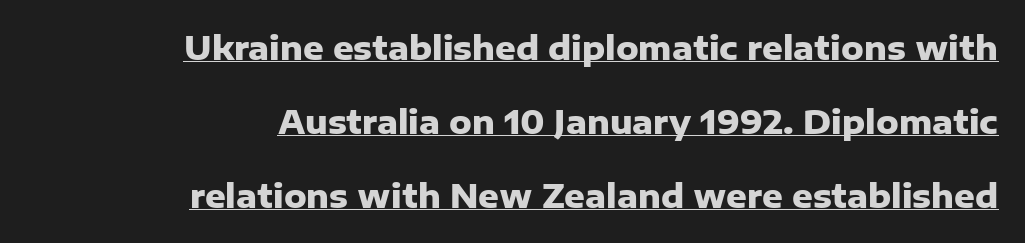
{"serif": "no", "italic": "no", "bold": "yes", "weight": "heavy", "width": "normal", "stroke_contrast": "low", "x_height": "medium", "monospaced": "no", "underline": "yes", "align": "right", "line_spacing": "loose", "line_spacing_ratio": 2.31, "letter_spacing": "normal", "letter_spacing_em": 0.0, "glyph_px": 32}
